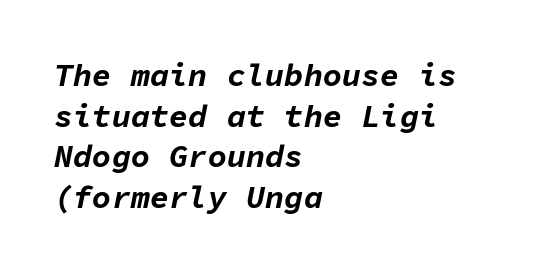
Note the uniform advance width — an 'i' takes as much space as an 'm'. Horizontal bands of white between lines are of average thickness. The type is set solid horizontally, with unmodified tracking. Summary of weight: heavy, a full bold. Beneath every word, the page is bare. Yep, that's italic — everything's leaning.
